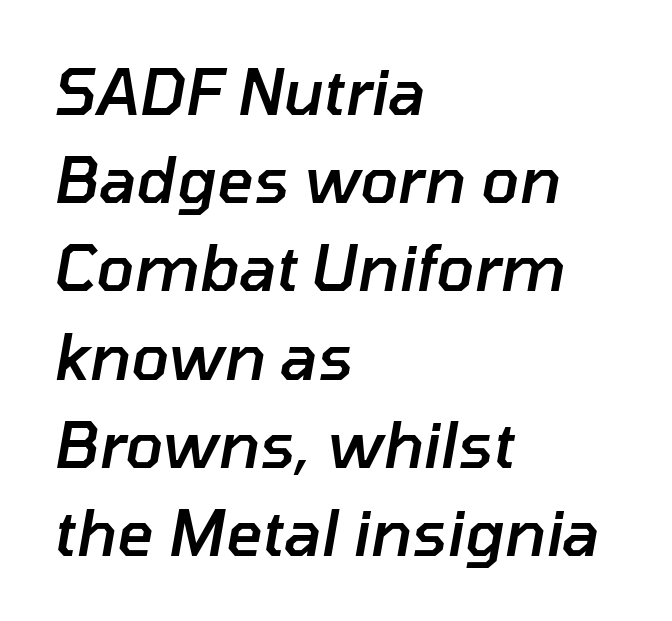
The string is rendered with underlining switched off. The sample has been set in demibold, a notch under bold. An italicized treatment has been applied to the whole sample. This sample has the flowing, uneven cadence of proportional lettering. The setting favours the left margin, as ordinary paragraphs usually do.
